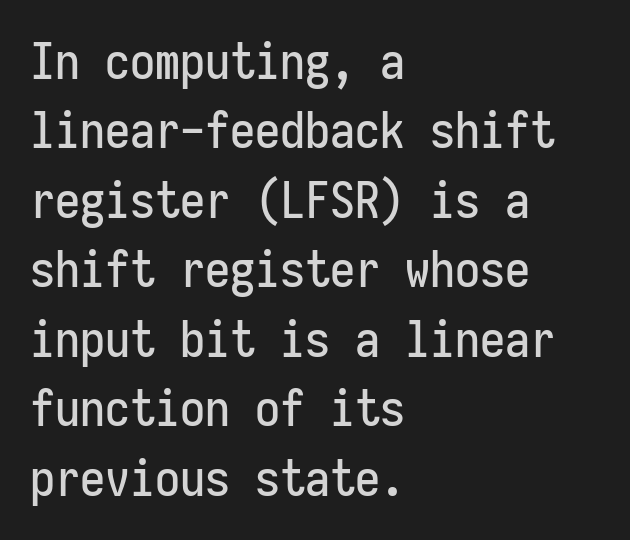
The specimen omits any rule beneath the text block's lines. A normal amount of white space separates one row of letters from the next. The lettering holds an erect, upright posture throughout. The typeface chosen for these lines omits serifs. A typesetter would call this zero additional tracking. Every character here occupies the same horizontal width, giving the sample a typewriter-like rhythm.
